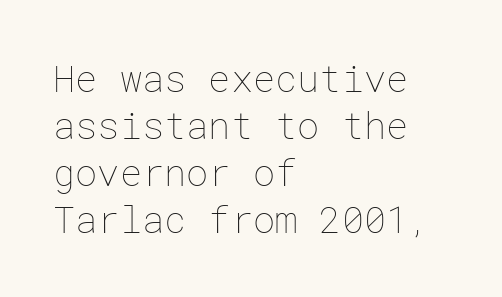
{"italic": "no", "bold": "no", "weight": "thin", "width": "normal", "stroke_contrast": "low", "x_height": "medium", "underline": "no", "align": "left", "line_spacing": "normal", "line_spacing_ratio": 1.27, "letter_spacing": "normal", "letter_spacing_em": 0.0, "glyph_px": 37}
